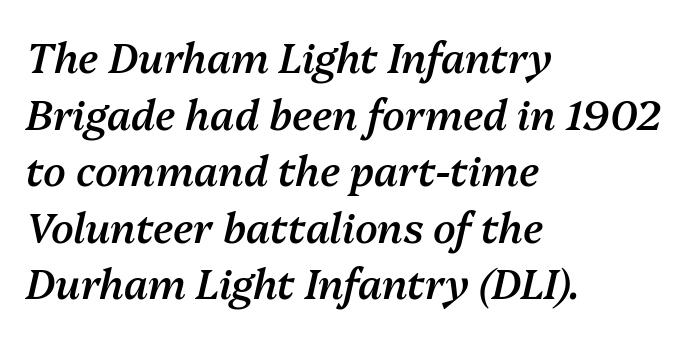
Quick note: underline off. Stroke thickness is moderately raised; the sample reads as semibold. Teacher's note: observe the even left margin — that is flush-left alignment. Line spacing here is normal.
